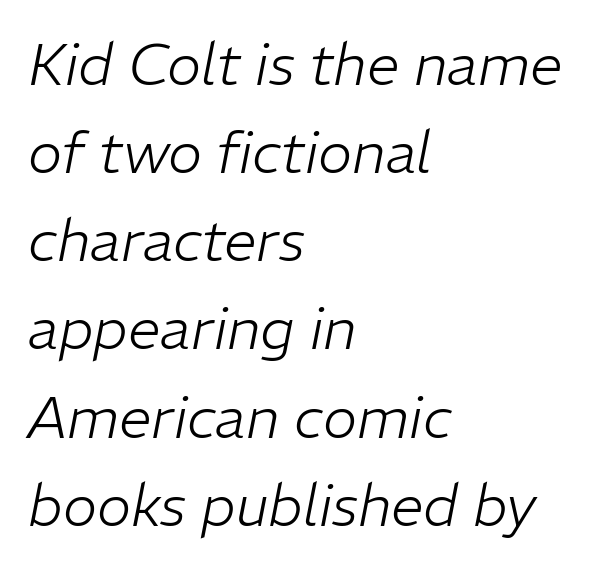
{"italic": "yes", "lean": "right", "slant_degrees": 11, "bold": "no", "weight": "light", "width": "normal", "stroke_contrast": "low", "x_height": "medium", "monospaced": "no", "underline": "no", "align": "left", "line_spacing": "normal", "line_spacing_ratio": 1.52, "letter_spacing": "normal", "letter_spacing_em": 0.0, "glyph_px": 58}
